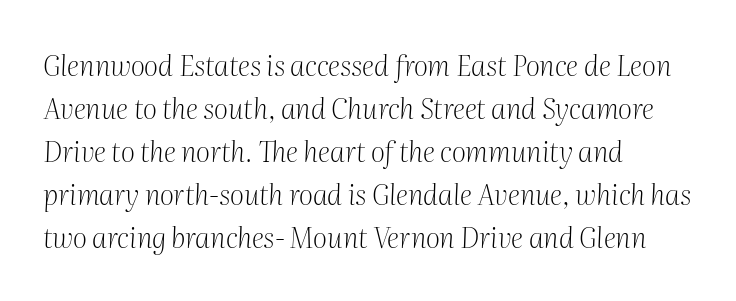
The image shows 28 px light serif type, italic (leaning right); set left-aligned, normal line spacing (1.54x), normal letter spacing, not underlined; medium stroke contrast and a medium x-height.
